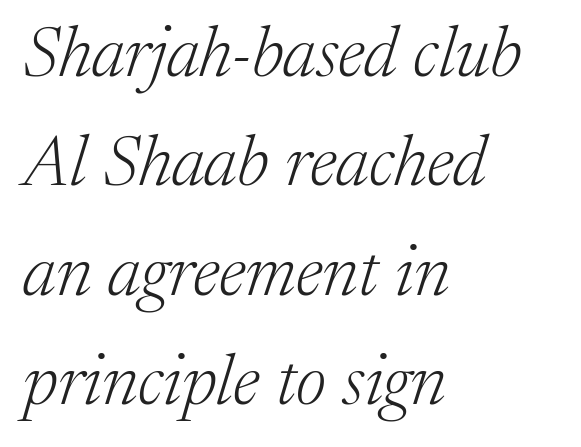
Q: Is the text bold? A: No.
Q: Is the text italic (slanted)? A: Yes, it leans right by about 17 degrees.
Q: Is the typeface a serif or a sans-serif typeface? A: Serif.
Q: Is the text underlined? A: No.
Q: How is the paragraph aligned? A: Left-aligned.
Q: Is the spacing between letters normal or unusually wide? A: Normal.
Q: Is the spacing between lines tight, normal or loose? A: Normal.
Q: Width (condensed, normal, or wide)? A: Normal.
Q: Stroke contrast? A: Medium.
Q: x-height? A: Medium.
Q: Monospaced? A: No.
